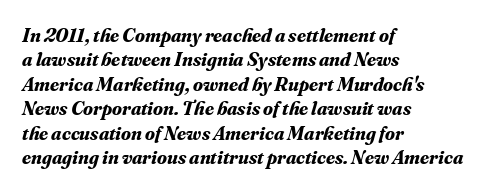
{"italic": "yes", "lean": "right", "slant_degrees": 16, "bold": "yes", "underline": "no", "align": "left", "line_spacing_ratio": 1.22, "letter_spacing": "normal", "letter_spacing_em": 0.0, "glyph_px": 20}
